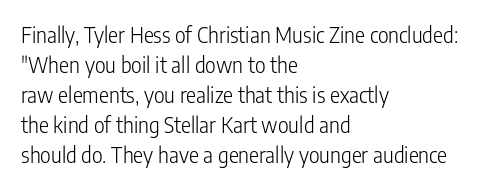
{"italic": "no", "bold": "no", "underline": "no", "align": "left", "line_spacing": "normal", "line_spacing_ratio": 1.43, "letter_spacing": "normal", "letter_spacing_em": 0.0, "glyph_px": 21}
